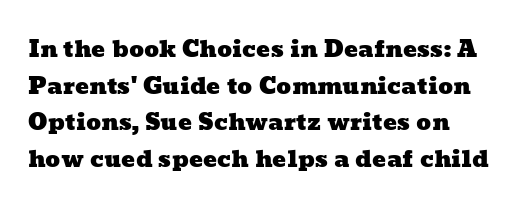
The image shows 23 px text type; set normal line spacing (1.59x), normal letter spacing, not underlined.
